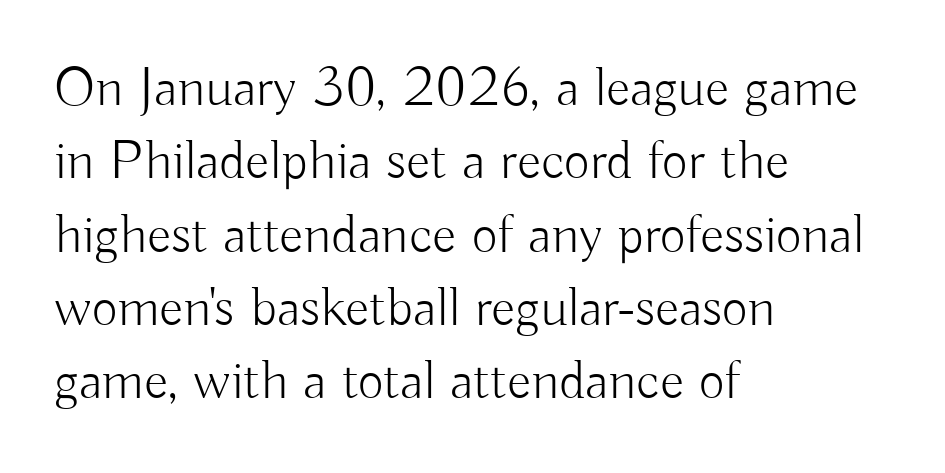
{"serif": "no", "italic": "no", "bold": "no", "weight": "light", "width": "normal", "stroke_contrast": "low", "x_height": "small", "monospaced": "no", "underline": "no", "align": "left", "line_spacing": "normal", "line_spacing_ratio": 1.31, "letter_spacing": "normal", "letter_spacing_em": 0.0, "glyph_px": 56}
